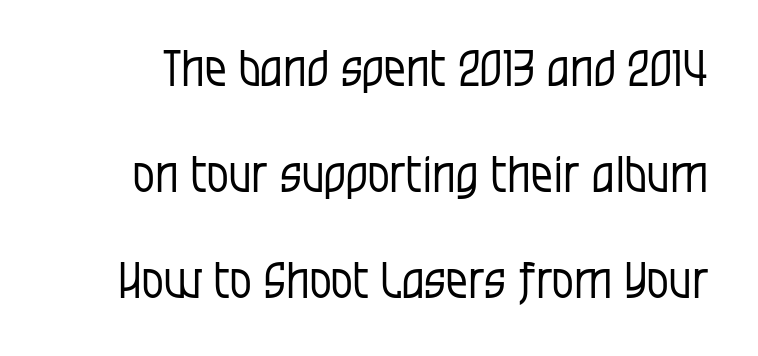
{"serif": "no", "italic": "no", "bold": "no", "weight": "regular", "width": "condensed", "stroke_contrast": "low", "x_height": "large", "monospaced": "no", "underline": "no", "line_spacing": "loose", "line_spacing_ratio": 2.16, "letter_spacing": "normal", "letter_spacing_em": 0.0, "glyph_px": 49}
